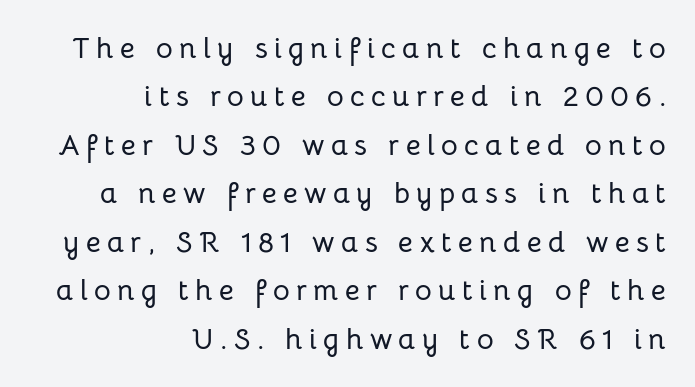
Each new line begins a customary step beneath the previous one. The compositor pushed each line to the right boundary. Unlike italic type, these characters show no tilt at all. Varying glyph widths throughout — classic text-font behaviour.
